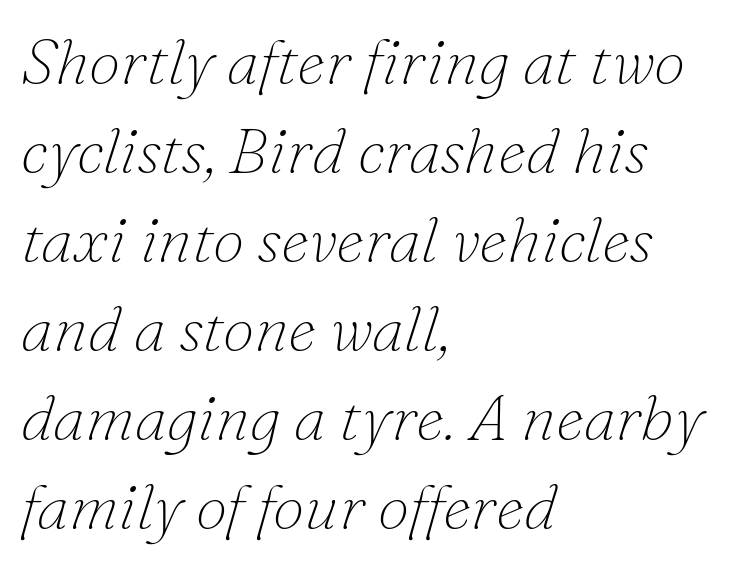
Serifs: yes, visible at the terminals of the letterforms. Each word holds together tightly as a unit, with standard inter-letter gaps. Every row of glyphs begins at an identical x-position on the left. The space between consecutive lines is moderate.
